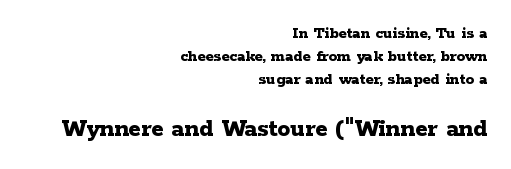
Q: Is the text bold? A: Yes.
Q: Is the text italic (slanted)? A: No, it is upright.
Q: Is the text underlined? A: No.
Q: How is the paragraph aligned? A: Right-aligned.
Q: Is the spacing between letters normal or unusually wide? A: Normal.
Q: Is the spacing between lines tight, normal or loose? A: Normal.
Q: Which block of text is set in a larger size, the first (top) or the second (bottom)? A: The second (bottom) one.
